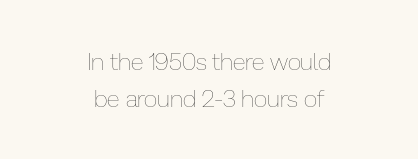
Q: Is the text bold? A: No.
Q: Is the text italic (slanted)? A: No, it is upright.
Q: Is the text underlined? A: No.
Q: How is the paragraph aligned? A: Centered.
Q: Is the spacing between letters normal or unusually wide? A: Normal.
Q: Is the spacing between lines tight, normal or loose? A: Normal.
